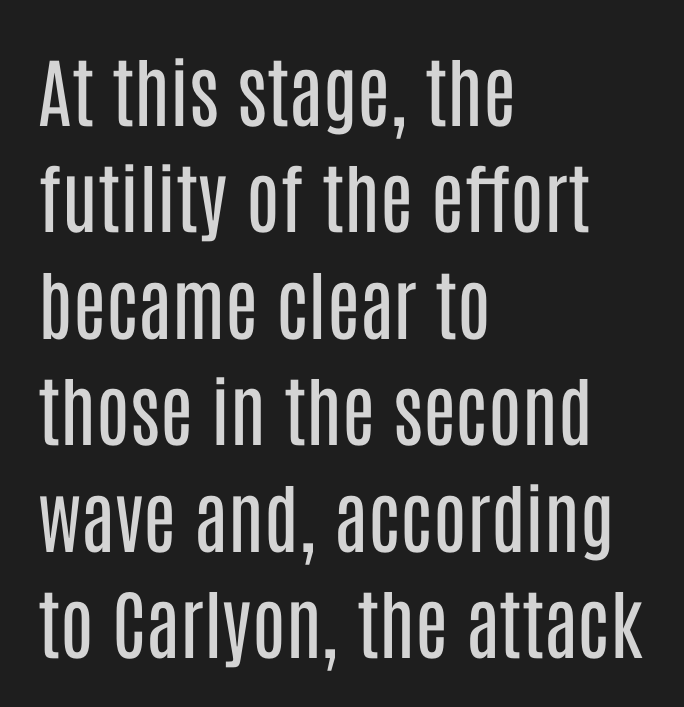
{"serif": "no", "italic": "no", "bold": "no", "weight": "regular", "width": "condensed", "stroke_contrast": "low", "x_height": "large", "monospaced": "no", "underline": "no", "align": "left", "line_spacing": "normal", "line_spacing_ratio": 1.4, "letter_spacing": "normal", "letter_spacing_em": 0.0, "glyph_px": 76}
